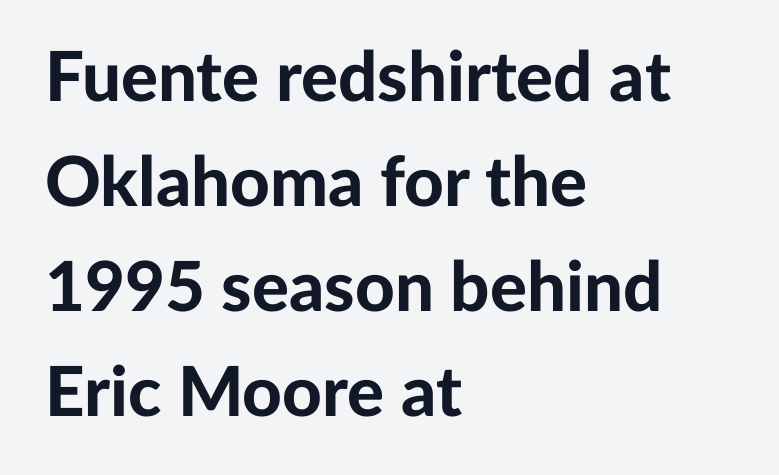
This is the regular roman posture of the typeface. The letters carry no serifs — their stems end cleanly without finishing strokes. Alignment: flush left. Descenders are the only things crossing below the line.
